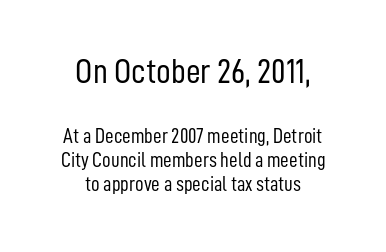
Q: Is the text bold? A: No.
Q: Is the text italic (slanted)? A: No, it is upright.
Q: Is the typeface a serif or a sans-serif typeface? A: Sans-serif.
Q: Is the text underlined? A: No.
Q: Is the spacing between letters normal or unusually wide? A: Normal.
Q: Which block of text is set in a larger size, the first (top) or the second (bottom)? A: The first (top) one.
Q: Width (condensed, normal, or wide)? A: Condensed.
Q: Stroke contrast? A: Low.
Q: x-height? A: Medium.
Q: Monospaced? A: No.
